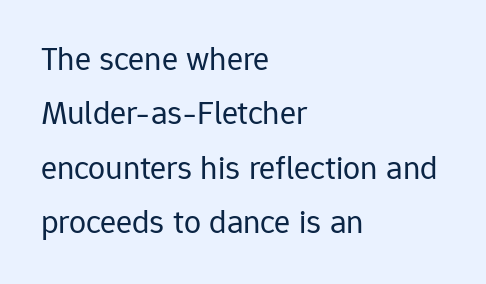
Q: Is the text bold? A: No.
Q: Is the text italic (slanted)? A: No, it is upright.
Q: Is the typeface a serif or a sans-serif typeface? A: Sans-serif.
Q: Is the text underlined? A: No.
Q: How is the paragraph aligned? A: Left-aligned.
Q: Is the spacing between letters normal or unusually wide? A: Normal.
Q: Is the spacing between lines tight, normal or loose? A: Normal.
Q: Width (condensed, normal, or wide)? A: Normal.
Q: Stroke contrast? A: Low.
Q: x-height? A: Medium.
Q: Monospaced? A: No.
